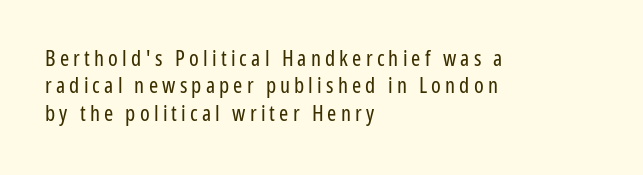
The specimen omits any rule beneath the text block's lines. The typeface has the unassuming heft of standard copy or less. Upright lettering throughout. Does the copy run flush right? No — it runs flush left.
